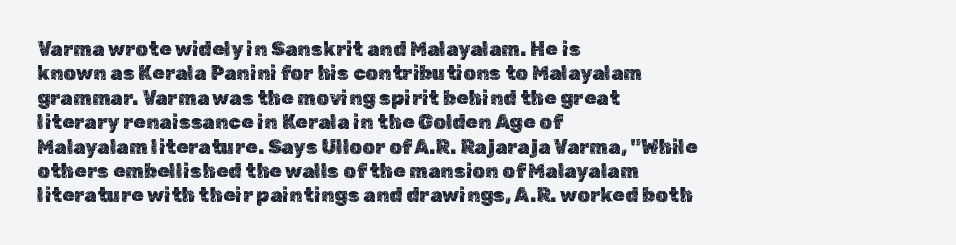
Look at the tracking — it's just the regular setting, nothing added. Horizontal alignment here is leftward, the default for most running prose. Clear beneath every line of the passage. Unlike italic type, these characters show no tilt at all.
